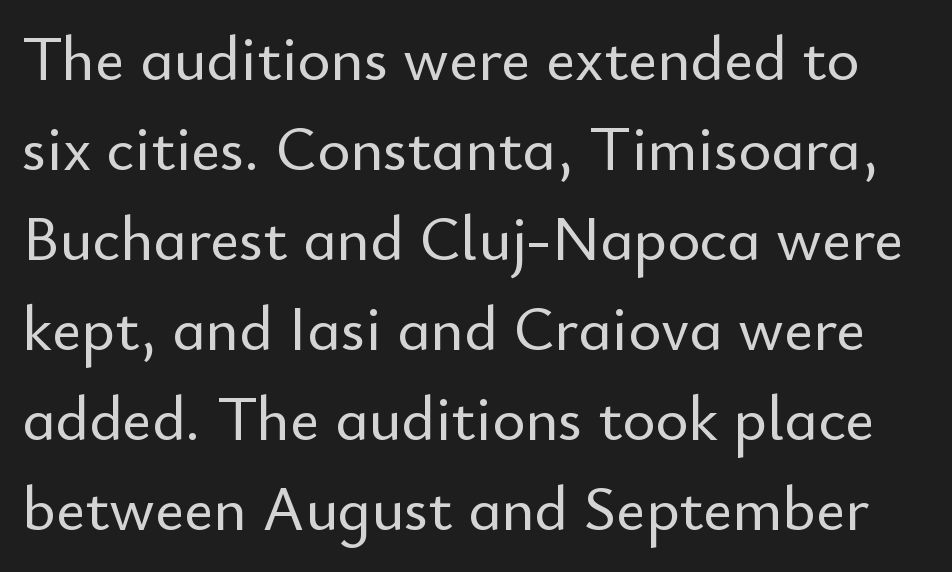
Q: Is the text italic (slanted)? A: No, it is upright.
Q: Is the typeface a serif or a sans-serif typeface? A: Sans-serif.
Q: Is the text underlined? A: No.
Q: Is the spacing between letters normal or unusually wide? A: Normal.
Q: Is the spacing between lines tight, normal or loose? A: Normal.
Q: Width (condensed, normal, or wide)? A: Normal.
Q: Stroke contrast? A: Low.
Q: x-height? A: Small.
Q: Monospaced? A: No.
